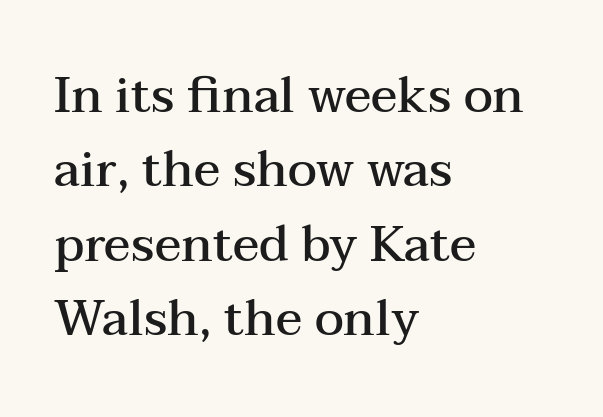
Emphasis by weight is partial: semibold. The type sits square on the baseline with zero lean. Whoever set this chose a conventional vertical rhythm. Spacing between characters is what you'd get straight out of the box. The words here are not underlined. Classification — serif.
